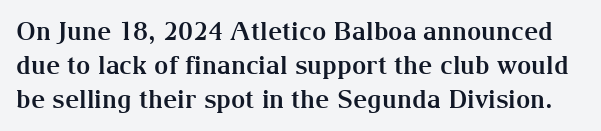
Typographic density is high because the face is bold. The gap between lines stays unmarked. Summary of vertical rhythm: regular, with standard interline spacing. Short note: letters normally spaced.
